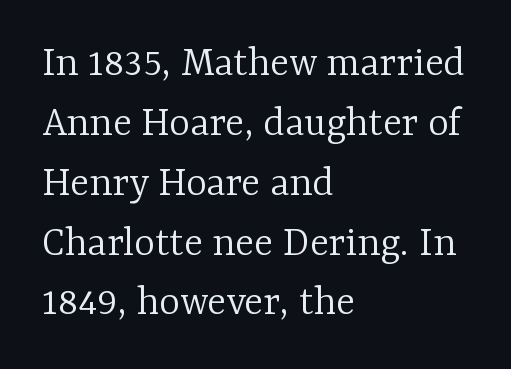
Q: Is the text bold? A: No.
Q: Is the text italic (slanted)? A: No, it is upright.
Q: Is the typeface a serif or a sans-serif typeface? A: Serif.
Q: Is the text underlined? A: No.
Q: How is the paragraph aligned? A: Left-aligned.
Q: Is the spacing between letters normal or unusually wide? A: Normal.
Q: Is the spacing between lines tight, normal or loose? A: Normal.
Q: Width (condensed, normal, or wide)? A: Normal.
Q: Stroke contrast? A: Low.
Q: x-height? A: Medium.
Q: Monospaced? A: No.
